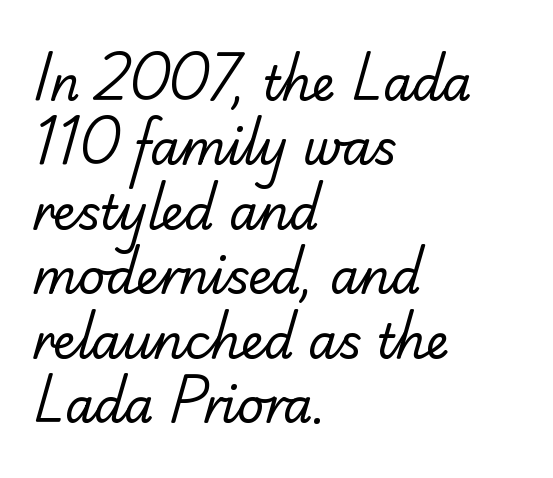
Q: Is the text bold? A: No.
Q: Is the typeface a serif or a sans-serif typeface? A: Sans-serif.
Q: Is the text underlined? A: No.
Q: How is the paragraph aligned? A: Left-aligned.
Q: Is the spacing between letters normal or unusually wide? A: Normal.
Q: Is the spacing between lines tight, normal or loose? A: Normal.
Q: Width (condensed, normal, or wide)? A: Normal.
Q: Stroke contrast? A: Low.
Q: x-height? A: Small.
Q: Monospaced? A: No.
